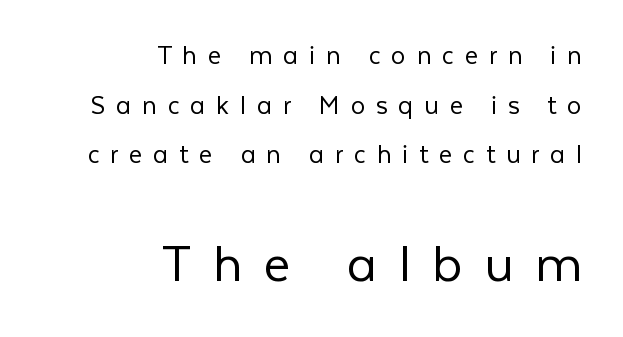
The image shows 58 px light sans-serif type, upright; set right-aligned, line spacing 1.71x, unusually wide letter spacing (+0.37 em), not underlined; the second (bottom) block is 2.0x larger; low stroke contrast and a medium x-height.
